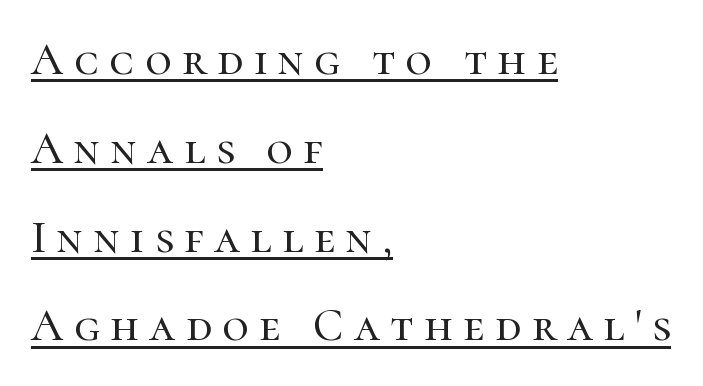
{"serif": "yes", "italic": "no", "width": "normal", "stroke_contrast": "high", "x_height": "medium", "monospaced": "no", "underline": "yes", "align": "left", "line_spacing": "loose", "line_spacing_ratio": 1.93, "letter_spacing": "wide", "letter_spacing_em": 0.23, "glyph_px": 46}
